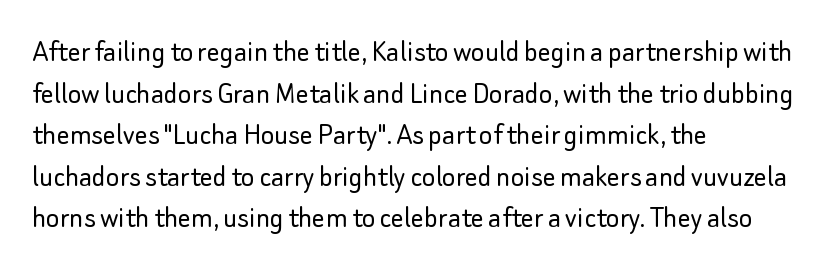
The image shows 32 px light sans-serif type, upright; set left-aligned, normal line spacing (1.3x), normal letter spacing, not underlined; low stroke contrast and a small x-height.
